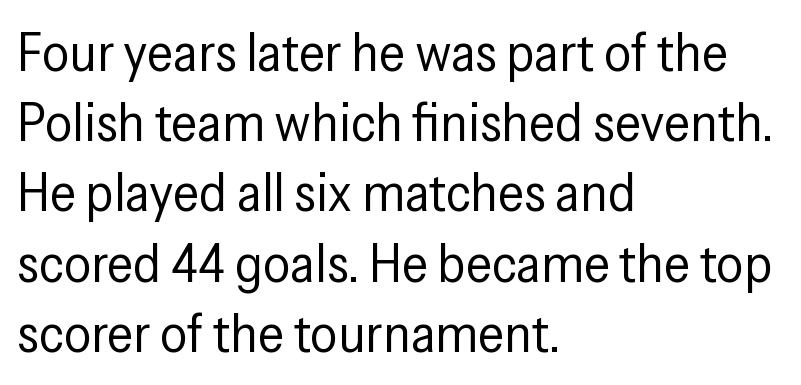
{"serif": "no", "italic": "no", "bold": "no", "weight": "regular", "width": "condensed", "stroke_contrast": "low", "x_height": "medium", "monospaced": "no", "underline": "no", "align": "left", "line_spacing": "normal", "line_spacing_ratio": 1.3, "letter_spacing": "normal", "letter_spacing_em": 0.0, "glyph_px": 54}
